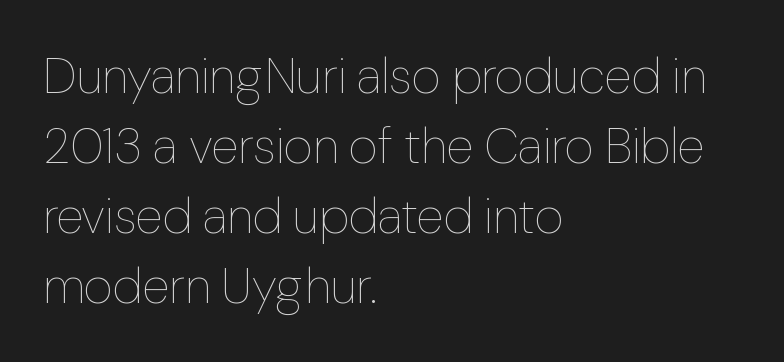
No italicization has been applied; the sample stays upright. Normally led — the rows are evenly, conventionally spaced. Between one letter and the next there's only the usual sliver of space. Any mark beneath the type? The region is blank. The letterforms sit at book weight or below.
